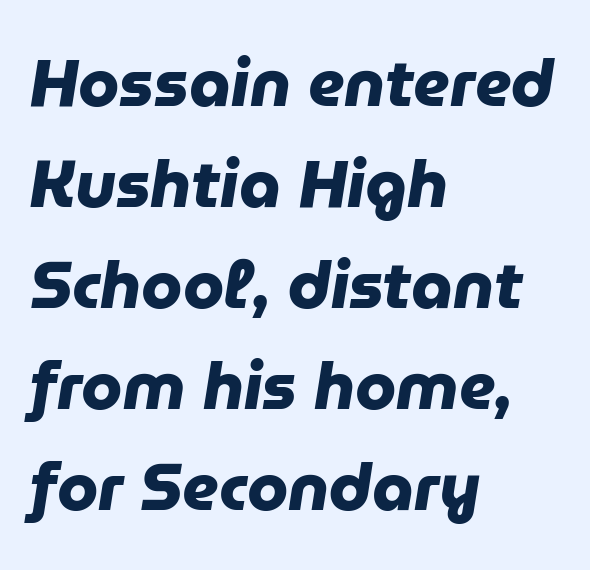
Q: Is the text bold? A: Yes.
Q: Is the typeface a serif or a sans-serif typeface? A: Sans-serif.
Q: Is the text underlined? A: No.
Q: How is the paragraph aligned? A: Left-aligned.
Q: Is the spacing between letters normal or unusually wide? A: Normal.
Q: Is the spacing between lines tight, normal or loose? A: Normal.
Q: Width (condensed, normal, or wide)? A: Normal.
Q: Stroke contrast? A: Low.
Q: x-height? A: Medium.
Q: Monospaced? A: No.
